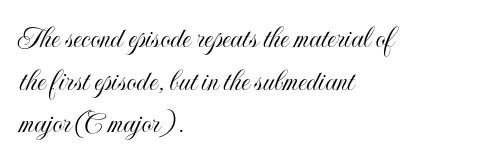
The image shows 32 px condensed type; set left-aligned, normal line spacing (1.33x), normal letter spacing, not underlined; a small x-height.
